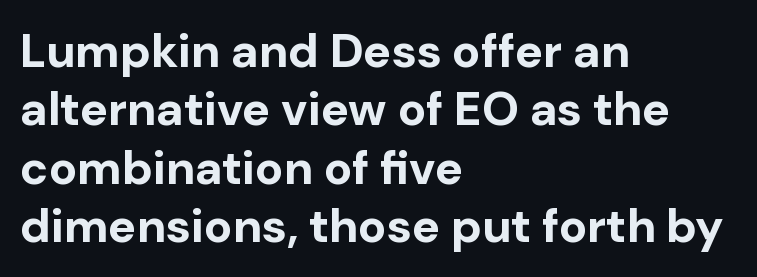
The image shows 47 px bold sans-serif type, upright; set left-aligned, line spacing 1.24x, normal letter spacing, not underlined; low stroke contrast and a medium x-height.
